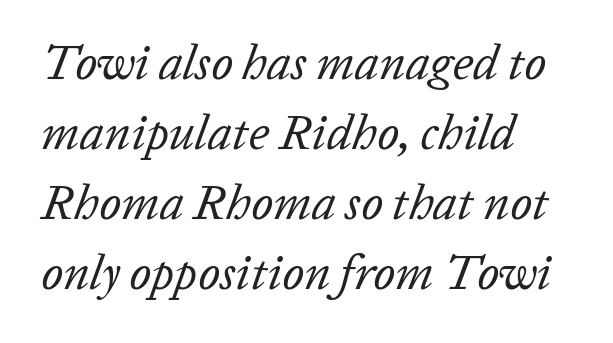
Q: Is the text bold? A: No.
Q: Is the text italic (slanted)? A: Yes, it leans right by about 20 degrees.
Q: Is the text underlined? A: No.
Q: How is the paragraph aligned? A: Left-aligned.
Q: Is the spacing between letters normal or unusually wide? A: Normal.
Q: Is the spacing between lines tight, normal or loose? A: Normal.
Q: Width (condensed, normal, or wide)? A: Normal.
Q: Stroke contrast? A: Low.
Q: x-height? A: Medium.
Q: Monospaced? A: No.
